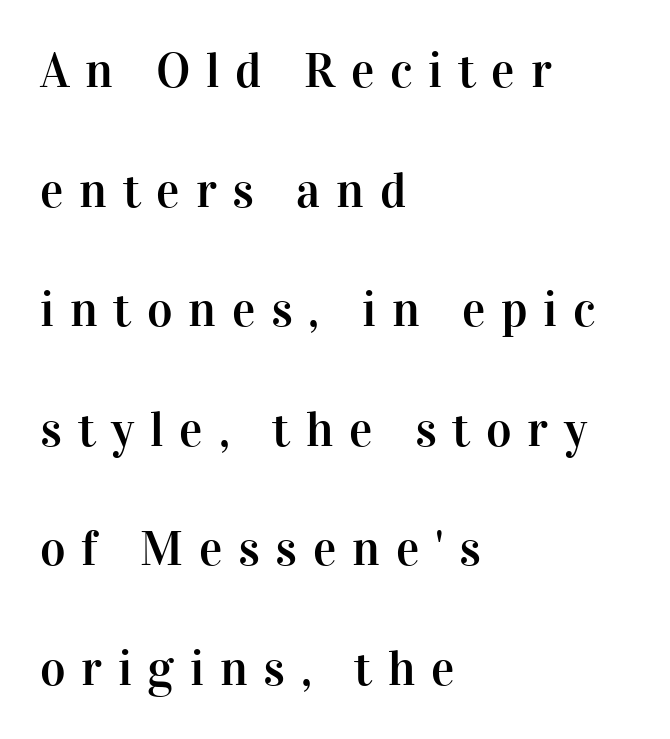
Q: Is the text italic (slanted)? A: No, it is upright.
Q: Is the typeface a serif or a sans-serif typeface? A: Serif.
Q: Is the text underlined? A: No.
Q: How is the paragraph aligned? A: Left-aligned.
Q: Is the spacing between letters normal or unusually wide? A: Unusually wide.
Q: Is the spacing between lines tight, normal or loose? A: Loose.
Q: Width (condensed, normal, or wide)? A: Normal.
Q: Stroke contrast? A: High.
Q: x-height? A: Medium.
Q: Monospaced? A: No.
